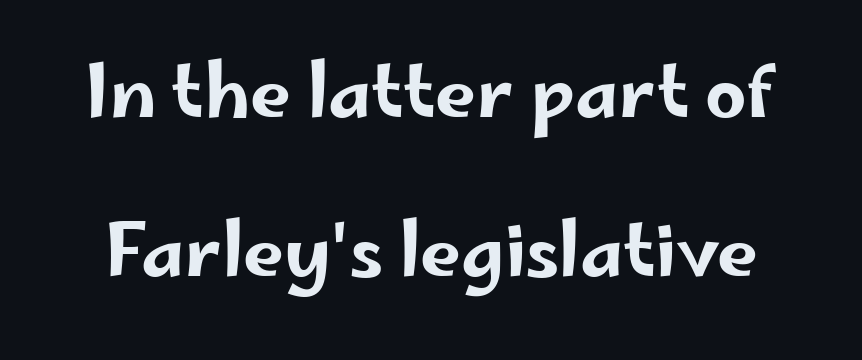
The image shows 73 px wide sans-serif type, upright; set loose line spacing (2.18x), normal letter spacing, not underlined; low stroke contrast and a small x-height.
